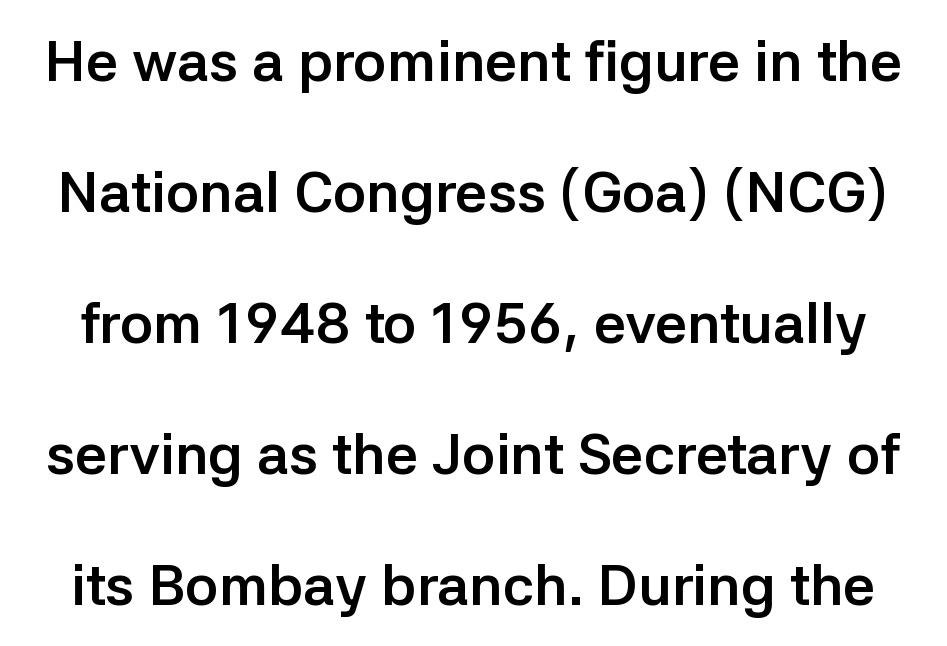
The image shows 57 px semibold sans-serif type, upright; set loose line spacing (2.3x), normal letter spacing, not underlined; low stroke contrast and a medium x-height.
